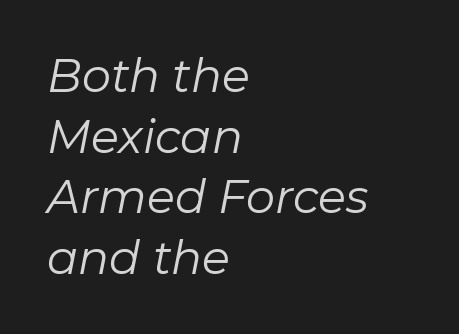
{"italic": "yes", "lean": "right", "slant_degrees": 11, "bold": "no", "weight": "regular", "width": "normal", "stroke_contrast": "low", "x_height": "medium", "monospaced": "no", "underline": "no", "align": "left", "line_spacing": "normal", "line_spacing_ratio": 1.32, "letter_spacing": "normal", "letter_spacing_em": 0.0, "glyph_px": 46}
